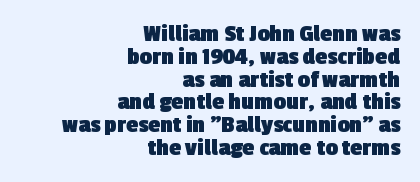
The image shows 24 px bold type; set right-aligned, tight line spacing (0.95x), normal letter spacing, not underlined.
